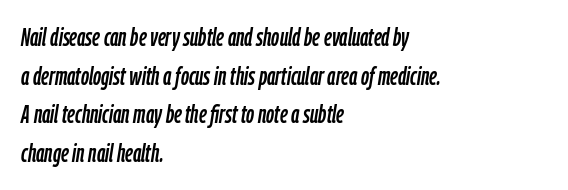
{"italic": "yes", "lean": "right", "slant_degrees": 9, "underline": "no", "align": "left", "line_spacing": "normal", "line_spacing_ratio": 1.55, "letter_spacing": "normal", "letter_spacing_em": 0.0, "glyph_px": 25}
